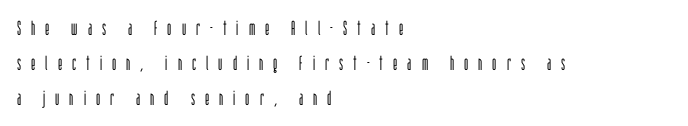
{"italic": "no", "bold": "no", "underline": "no", "align": "left", "line_spacing_ratio": 1.76, "letter_spacing": "wide", "letter_spacing_em": 0.5, "glyph_px": 20}
